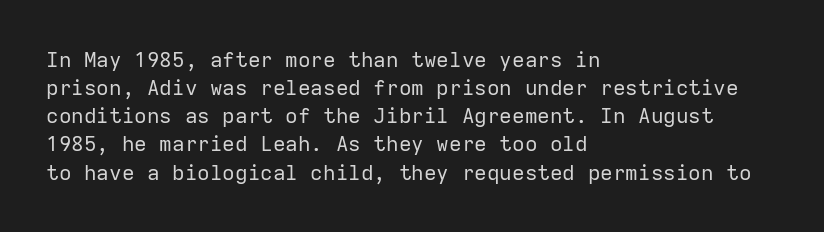
Visually the block forms a straight wall on the left and a jagged coastline on the right. Style check: upright. Bold? No — there's no thickening of the strokes. Notice how descenders clear the ascenders below comfortably — that's standard leading. Each word holds together tightly as a unit, with standard inter-letter gaps.
